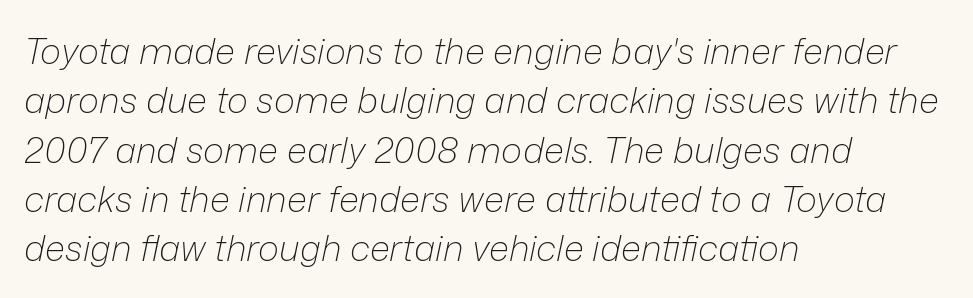
{"italic": "yes", "lean": "right", "slant_degrees": 12, "bold": "no", "weight": "light", "width": "normal", "stroke_contrast": "low", "x_height": "medium", "monospaced": "no", "underline": "no", "align": "left", "line_spacing": "normal", "line_spacing_ratio": 1.37, "letter_spacing": "normal", "letter_spacing_em": 0.0, "glyph_px": 36}
